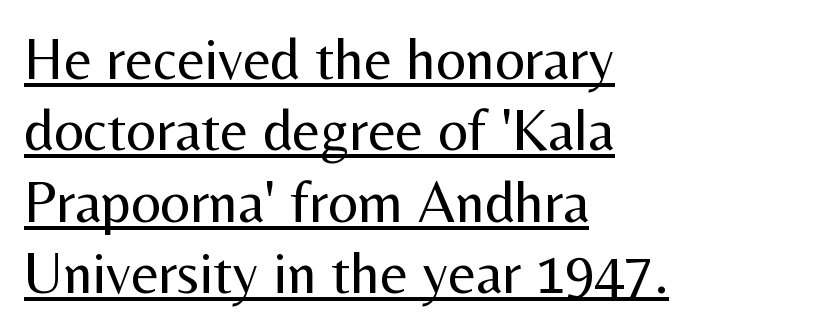
Compared with typical body copy, the letter spacing here is the same. On a weight scale, this lands at 450 or below. These lines were composed using upright roman letters. The rendering uses the underline text-decoration. Looks like regular typesetting: each glyph gets only the width it needs. Casual observation: everything's shoved over to the left.
